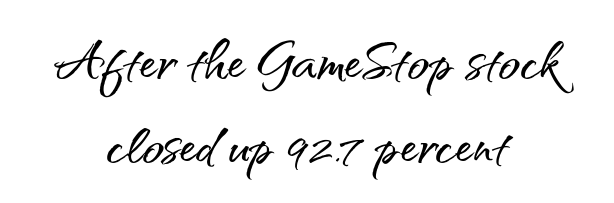
Q: Is the text italic (slanted)? A: Yes.
Q: Is the typeface a serif or a sans-serif typeface? A: Sans-serif.
Q: Is the text underlined? A: No.
Q: How is the paragraph aligned? A: Centered.
Q: Is the spacing between letters normal or unusually wide? A: Normal.
Q: Width (condensed, normal, or wide)? A: Normal.
Q: Stroke contrast? A: Medium.
Q: x-height? A: Small.
Q: Monospaced? A: No.
